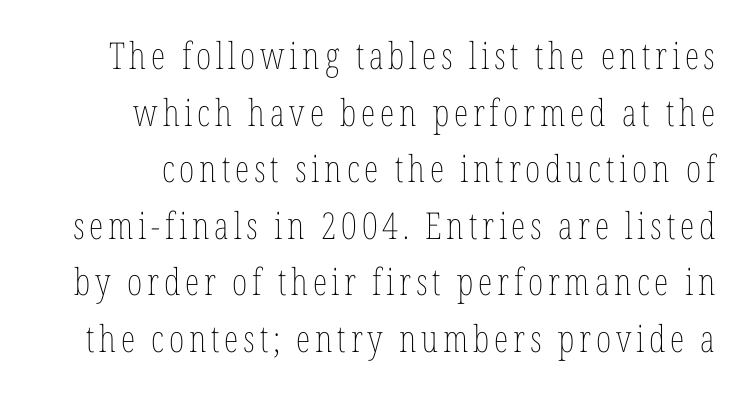
The image shows 37 px thin, condensed type, upright; set normal line spacing (1.53x), not underlined; low stroke contrast and a medium x-height.
